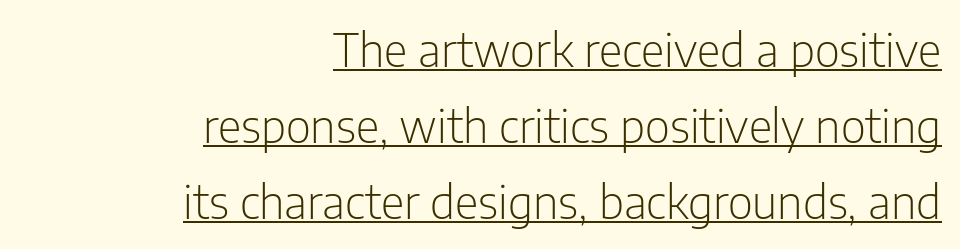
Q: Is the text bold? A: No.
Q: Is the text italic (slanted)? A: No, it is upright.
Q: Is the typeface a serif or a sans-serif typeface? A: Sans-serif.
Q: Is the text underlined? A: Yes.
Q: How is the paragraph aligned? A: Right-aligned.
Q: Is the spacing between letters normal or unusually wide? A: Normal.
Q: Is the spacing between lines tight, normal or loose? A: Normal.
Q: Width (condensed, normal, or wide)? A: Condensed.
Q: Stroke contrast? A: Low.
Q: x-height? A: Medium.
Q: Monospaced? A: No.
